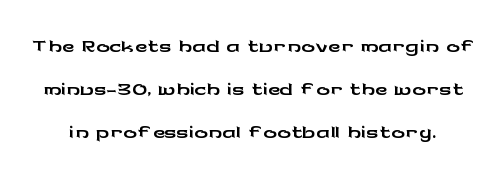
{"serif": "no", "italic": "no", "width": "wide", "stroke_contrast": "low", "x_height": "medium", "monospaced": "no", "underline": "no", "line_spacing": "normal", "line_spacing_ratio": 1.26, "letter_spacing": "normal", "letter_spacing_em": 0.0, "glyph_px": 34}
